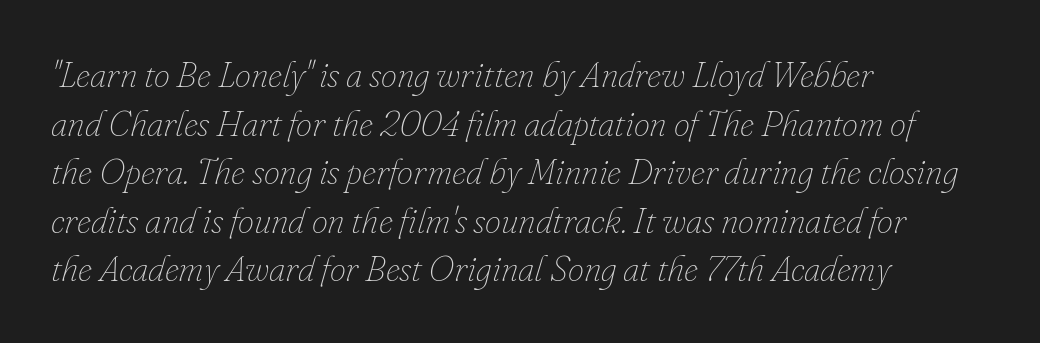
{"italic": "yes", "lean": "right", "slant_degrees": 16, "bold": "no", "weight": "thin", "width": "normal", "stroke_contrast": "low", "x_height": "small", "monospaced": "no", "underline": "no", "align": "left", "line_spacing": "normal", "line_spacing_ratio": 1.35, "letter_spacing": "normal", "letter_spacing_em": 0.0, "glyph_px": 36}
